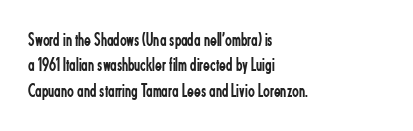
{"italic": "no", "bold": "no", "underline": "no", "align": "left", "line_spacing": "normal", "line_spacing_ratio": 1.27, "letter_spacing": "normal", "letter_spacing_em": 0.0, "glyph_px": 20}
